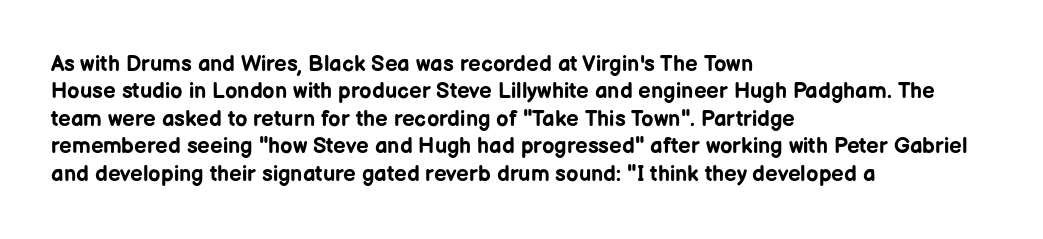
Q: Is the text bold? A: Yes.
Q: Is the text italic (slanted)? A: No, it is upright.
Q: Is the text underlined? A: No.
Q: How is the paragraph aligned? A: Left-aligned.
Q: Is the spacing between letters normal or unusually wide? A: Normal.
Q: Is the spacing between lines tight, normal or loose? A: Normal.
